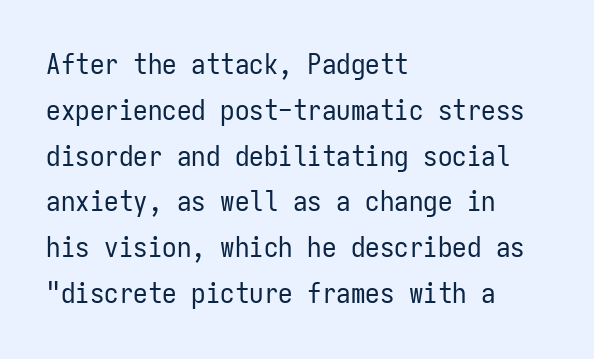
The image shows 29 px regular-weight, condensed sans-serif type, upright, monospaced; set left-aligned, normal line spacing (1.58x), normal letter spacing, not underlined; low stroke contrast and a medium x-height.
